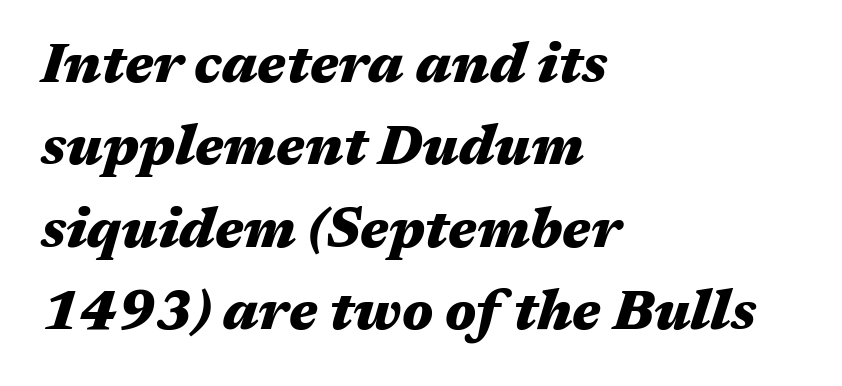
{"italic": "yes", "lean": "right", "slant_degrees": 17, "bold": "yes", "weight": "heavy", "width": "wide", "stroke_contrast": "medium", "x_height": "medium", "monospaced": "no", "underline": "no", "align": "left", "line_spacing": "normal", "line_spacing_ratio": 1.5, "letter_spacing": "normal", "letter_spacing_em": 0.0, "glyph_px": 55}
